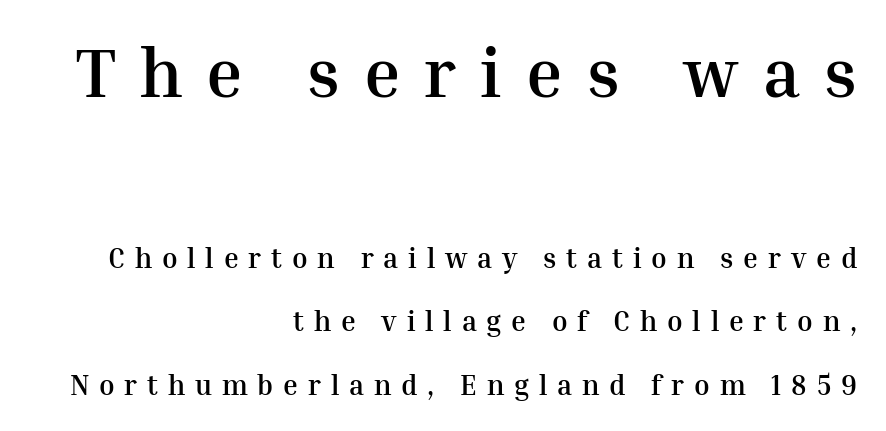
Q: Is the text bold? A: Yes.
Q: Is the text italic (slanted)? A: No, it is upright.
Q: Is the typeface a serif or a sans-serif typeface? A: Serif.
Q: Is the text underlined? A: No.
Q: How is the paragraph aligned? A: Right-aligned.
Q: Is the spacing between letters normal or unusually wide? A: Unusually wide.
Q: Is the spacing between lines tight, normal or loose? A: Loose.
Q: Which block of text is set in a larger size, the first (top) or the second (bottom)? A: The first (top) one.
Q: Width (condensed, normal, or wide)? A: Normal.
Q: Stroke contrast? A: Medium.
Q: x-height? A: Medium.
Q: Monospaced? A: No.
